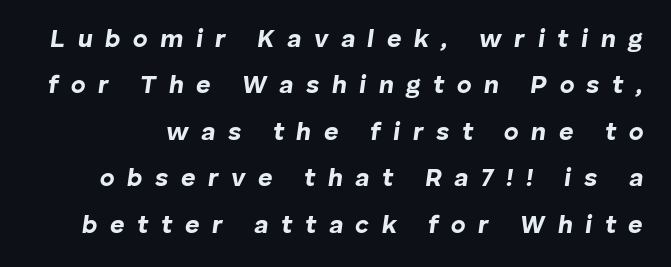
{"italic": "yes", "lean": "right", "slant_degrees": 8, "bold": "yes", "underline": "no", "line_spacing_ratio": 1.86, "letter_spacing": "wide", "letter_spacing_em": 0.5, "glyph_px": 25}
